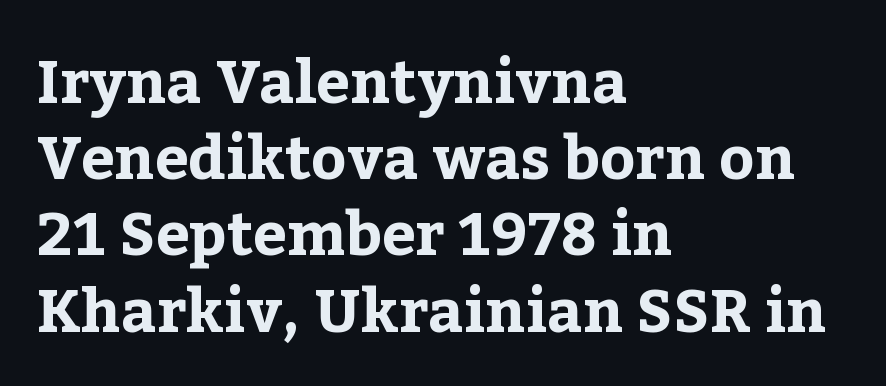
Q: Is the text bold? A: Yes.
Q: Is the text italic (slanted)? A: No, it is upright.
Q: Is the typeface a serif or a sans-serif typeface? A: Serif.
Q: Is the text underlined? A: No.
Q: How is the paragraph aligned? A: Left-aligned.
Q: Is the spacing between letters normal or unusually wide? A: Normal.
Q: Is the spacing between lines tight, normal or loose? A: Normal.
Q: Width (condensed, normal, or wide)? A: Normal.
Q: Stroke contrast? A: Low.
Q: x-height? A: Medium.
Q: Monospaced? A: No.
